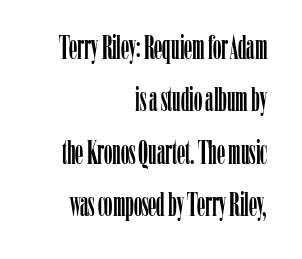
The paragraph has a hard right edge and a soft left edge. Leading: standard. The face used here is rendered with its standard letterfit. This is serif lettering, the kind often seen in printed books.
